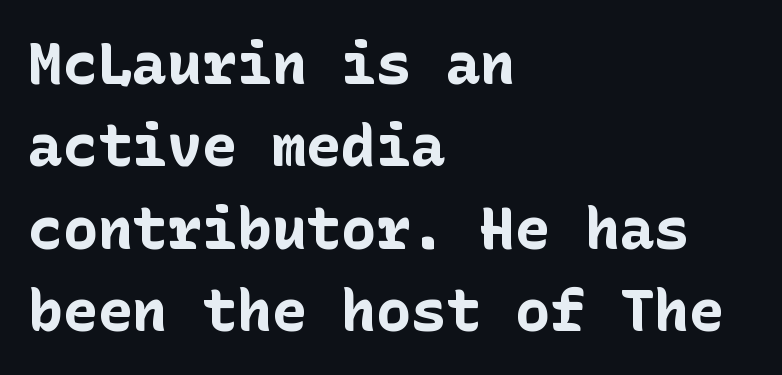
Look at the bottom of the vertical strokes: they stop flat, with no serifs. The face used here is rendered with its standard letterfit. Notice how thick the strokes are: this is what a full bold looks like. Do the letters lean? They stand straight.
